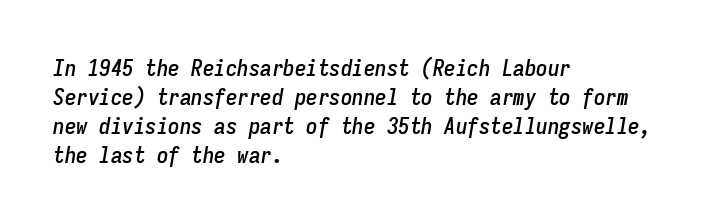
Q: Is the text italic (slanted)? A: Yes, it leans right by about 9 degrees.
Q: Is the text underlined? A: No.
Q: How is the paragraph aligned? A: Left-aligned.
Q: Is the spacing between letters normal or unusually wide? A: Normal.
Q: Is the spacing between lines tight, normal or loose? A: Normal.
